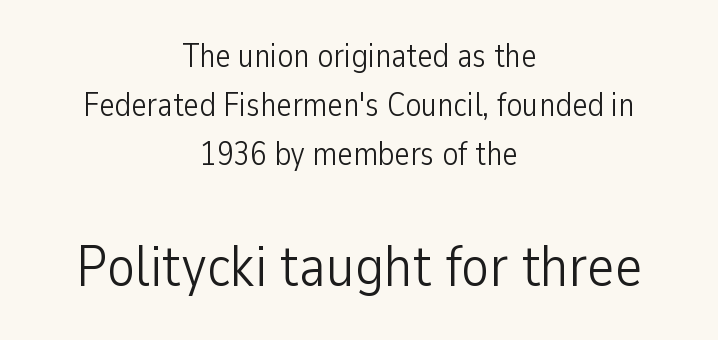
{"serif": "no", "italic": "no", "bold": "no", "weight": "light", "width": "condensed", "stroke_contrast": "low", "x_height": "medium", "monospaced": "no", "underline": "no", "align": "center", "line_spacing": "normal", "line_spacing_ratio": 1.49, "letter_spacing": "normal", "letter_spacing_em": 0.0, "larger_block": "second", "size_ratio": 1.76, "glyph_px": 58}
